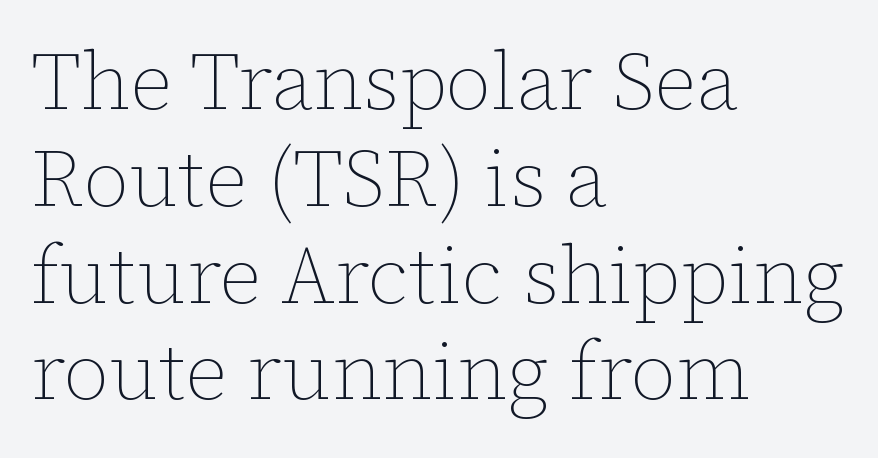
Q: Is the text bold? A: No.
Q: Is the text italic (slanted)? A: No, it is upright.
Q: Is the text underlined? A: No.
Q: How is the paragraph aligned? A: Left-aligned.
Q: Is the spacing between letters normal or unusually wide? A: Normal.
Q: Width (condensed, normal, or wide)? A: Normal.
Q: Stroke contrast? A: Low.
Q: x-height? A: Medium.
Q: Monospaced? A: No.
